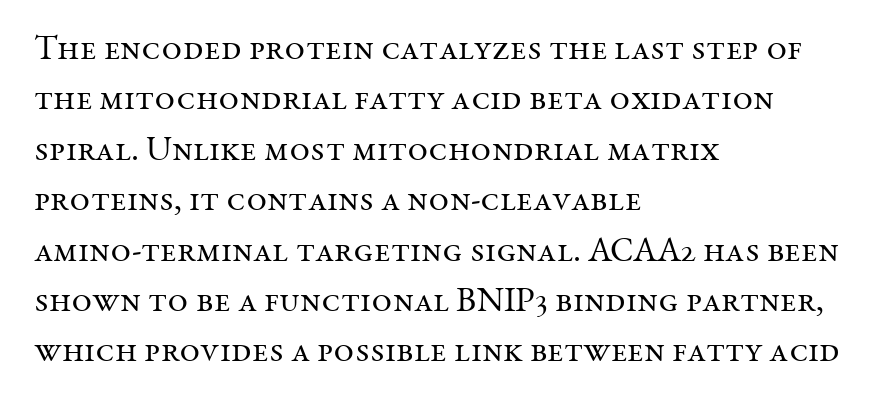
The image shows 35 px regular-weight serif type, upright; set left-aligned, normal line spacing (1.44x), normal letter spacing, not underlined; medium stroke contrast and a medium x-height.
